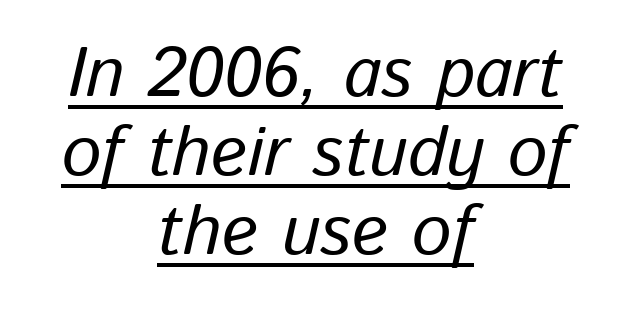
Does extra space separate the letters? No, they use regular spacing. Horizontally, the lines are justified to the midpoint only. Very little white space separates one row of letters from the next. The letters are slanted; this is an italic face. The passage shown is typed in a proportional face where columns would drift.
